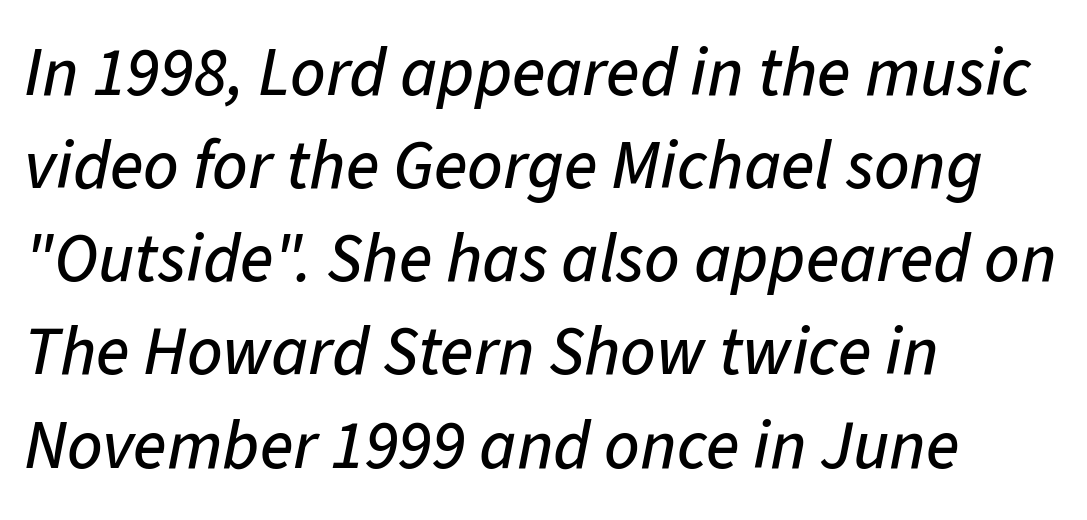
Q: Is the text italic (slanted)? A: Yes, it leans right by about 11 degrees.
Q: Is the text underlined? A: No.
Q: How is the paragraph aligned? A: Left-aligned.
Q: Is the spacing between letters normal or unusually wide? A: Normal.
Q: Is the spacing between lines tight, normal or loose? A: Normal.
Q: Width (condensed, normal, or wide)? A: Normal.
Q: Stroke contrast? A: Low.
Q: x-height? A: Medium.
Q: Monospaced? A: No.
